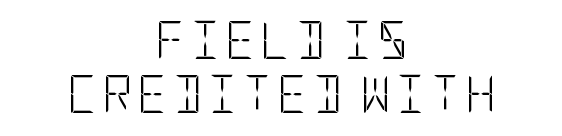
Q: Is the text bold? A: No.
Q: Is the text italic (slanted)? A: No, it is upright.
Q: Is the typeface a serif or a sans-serif typeface? A: Sans-serif.
Q: Is the text underlined? A: No.
Q: How is the paragraph aligned? A: Centered.
Q: Is the spacing between lines tight, normal or loose? A: Normal.
Q: Width (condensed, normal, or wide)? A: Condensed.
Q: Stroke contrast? A: Low.
Q: x-height? A: Large.
